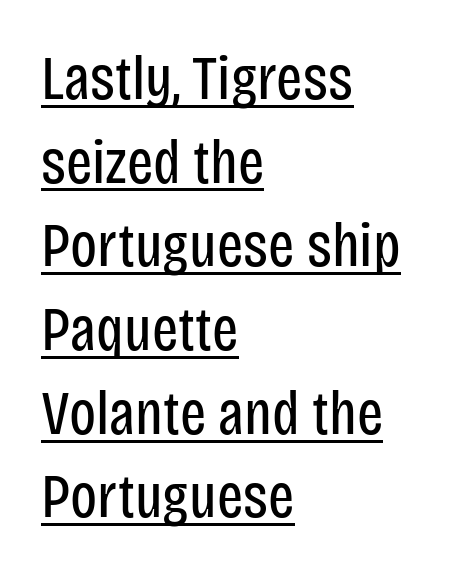
{"serif": "no", "italic": "no", "bold": "no", "weight": "regular", "width": "condensed", "stroke_contrast": "low", "x_height": "large", "monospaced": "no", "underline": "yes", "align": "left", "line_spacing": "normal", "line_spacing_ratio": 1.35, "letter_spacing": "normal", "letter_spacing_em": 0.0, "glyph_px": 62}
